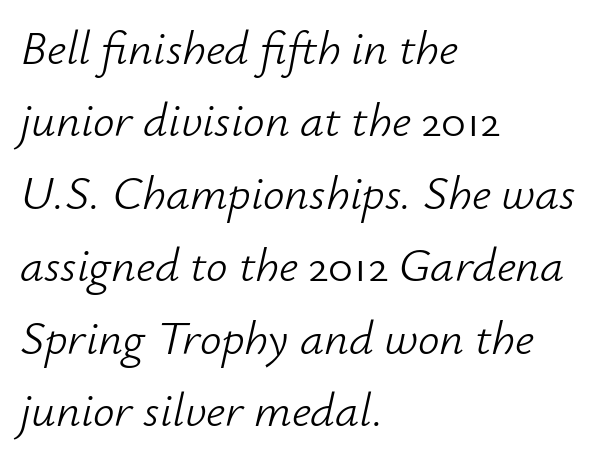
A clean baseline with only descenders dipping below it. This sample has the flowing, uneven cadence of proportional lettering. Stroke mass is kept to a normal reading level or below. Summary of vertical rhythm: regular, with standard interline spacing. Look at the tracking — it's just the regular setting, nothing added. Does the lettering tilt? It does — this is italic.
